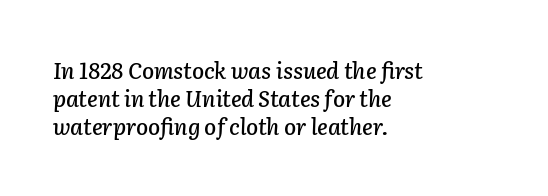
This sample keeps an unexceptional amount of space between lines. Observe the ordinary spacing: letters are neighbours, not strangers. Would a proofreader flag this as italicized? Yes. Nobody drew a line under any word here. The typesetter chose a ragged-right arrangement here.
